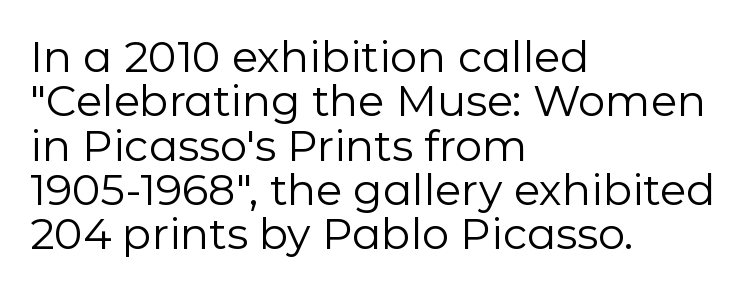
The image shows 43 px regular-weight sans-serif type, upright; set left-aligned, tight line spacing (1.03x), normal letter spacing, not underlined; low stroke contrast and a medium x-height.
